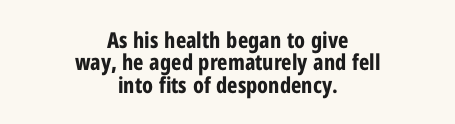
Q: Is the text bold? A: Yes.
Q: Is the text italic (slanted)? A: No, it is upright.
Q: Is the text underlined? A: No.
Q: How is the paragraph aligned? A: Centered.
Q: Is the spacing between letters normal or unusually wide? A: Normal.
Q: Is the spacing between lines tight, normal or loose? A: Tight.
